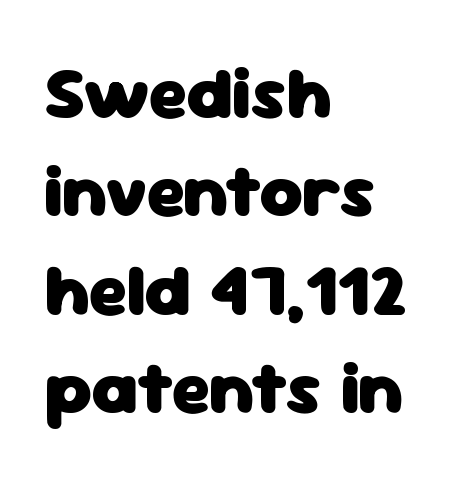
Q: Is the text bold? A: Yes.
Q: Is the text italic (slanted)? A: No, it is upright.
Q: Is the typeface a serif or a sans-serif typeface? A: Sans-serif.
Q: Is the text underlined? A: No.
Q: How is the paragraph aligned? A: Left-aligned.
Q: Is the spacing between letters normal or unusually wide? A: Normal.
Q: Is the spacing between lines tight, normal or loose? A: Normal.
Q: Width (condensed, normal, or wide)? A: Normal.
Q: Stroke contrast? A: Low.
Q: x-height? A: Medium.
Q: Monospaced? A: No.
